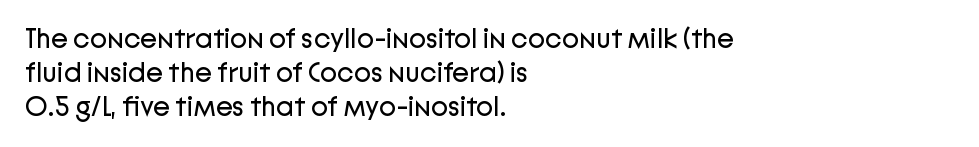
When letters stand straight like this, we call the style roman or upright. Regarding serifs, this sample does without them. The font sits on the lighter half of the weight spectrum, regular included. Spacing verdict: proportional, widths tailored to each character.
